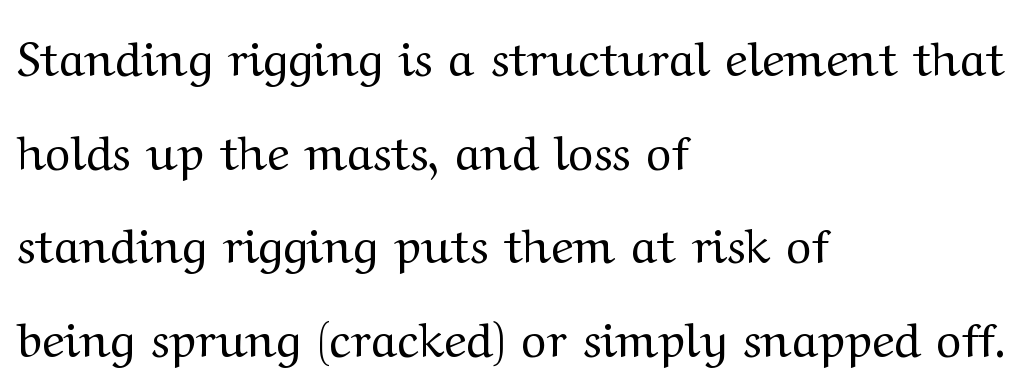
Spacing verdict: proportional, widths tailored to each character. Airy leading. Short and long lines alike share a common starting point at left. Words appear dense and cohesive because spacing is normal.
